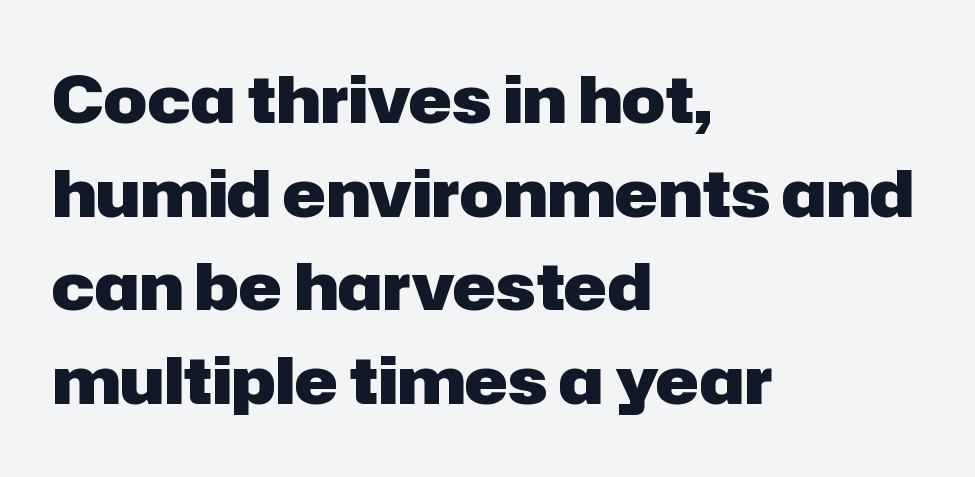
{"serif": "no", "italic": "no", "bold": "yes", "weight": "heavy", "width": "normal", "stroke_contrast": "low", "x_height": "medium", "monospaced": "no", "underline": "no", "align": "left", "line_spacing": "normal", "line_spacing_ratio": 1.44, "letter_spacing": "normal", "letter_spacing_em": 0.0, "glyph_px": 65}
